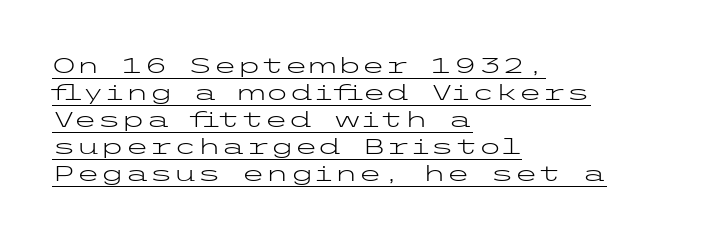
Layout note: lines flush left. The strokes carry an ordinary text weight at most. The tracking reads as untouched default to a designer's eye. The glyphs are accompanied by a horizontal stroke just below them. Ascenders rise straight up at ninety degrees.
